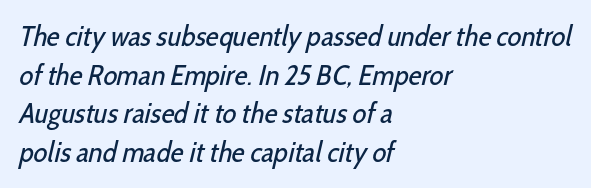
Q: Is the text bold? A: No.
Q: Is the typeface a serif or a sans-serif typeface? A: Sans-serif.
Q: Is the text underlined? A: No.
Q: How is the paragraph aligned? A: Left-aligned.
Q: Is the spacing between letters normal or unusually wide? A: Normal.
Q: Is the spacing between lines tight, normal or loose? A: Normal.
Q: Width (condensed, normal, or wide)? A: Condensed.
Q: Stroke contrast? A: Low.
Q: x-height? A: Medium.
Q: Monospaced? A: No.
